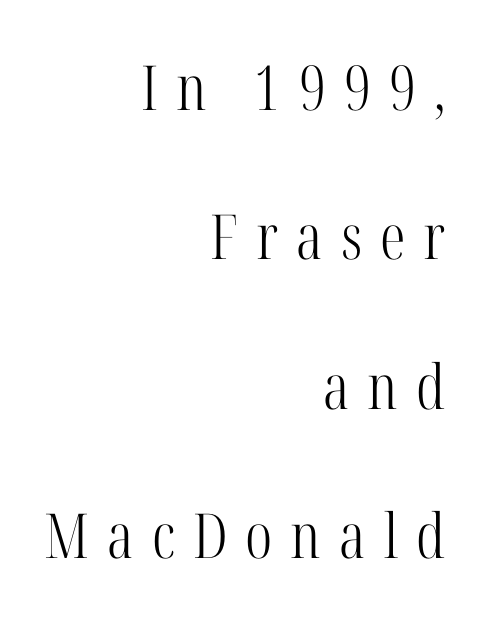
The image shows 62 px light, condensed serif type, upright; set right-aligned, loose line spacing (2.41x), unusually wide letter spacing (+0.29 em), not underlined; high stroke contrast and a medium x-height.
